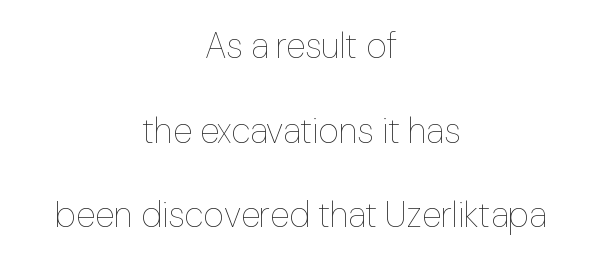
Q: Is the text bold? A: No.
Q: Is the text italic (slanted)? A: No, it is upright.
Q: Is the text underlined? A: No.
Q: How is the paragraph aligned? A: Centered.
Q: Is the spacing between letters normal or unusually wide? A: Normal.
Q: Is the spacing between lines tight, normal or loose? A: Loose.
Q: Width (condensed, normal, or wide)? A: Normal.
Q: Stroke contrast? A: Low.
Q: x-height? A: Medium.
Q: Monospaced? A: No.
